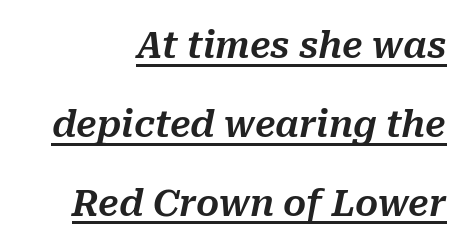
Q: Is the text italic (slanted)? A: Yes, it leans right by about 10 degrees.
Q: Is the text underlined? A: Yes.
Q: How is the paragraph aligned? A: Right-aligned.
Q: Is the spacing between letters normal or unusually wide? A: Normal.
Q: Is the spacing between lines tight, normal or loose? A: Loose.
Q: Width (condensed, normal, or wide)? A: Normal.
Q: Stroke contrast? A: Medium.
Q: x-height? A: Medium.
Q: Monospaced? A: No.
